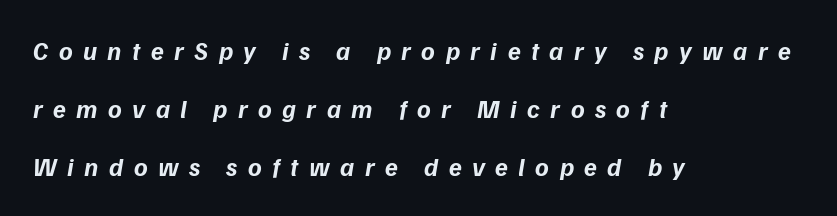
The image shows 26 px bold type, italic (leaning right); set left-aligned, loose line spacing (2.24x), unusually wide letter spacing (+0.4 em), not underlined.
